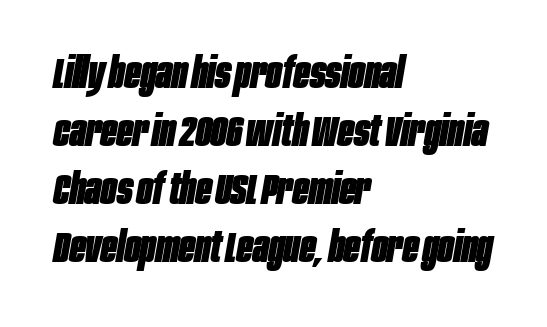
Q: Is the text bold? A: Yes.
Q: Is the text italic (slanted)? A: Yes, it leans right by about 10 degrees.
Q: Is the text underlined? A: No.
Q: How is the paragraph aligned? A: Left-aligned.
Q: Is the spacing between letters normal or unusually wide? A: Normal.
Q: Is the spacing between lines tight, normal or loose? A: Normal.
Q: Width (condensed, normal, or wide)? A: Condensed.
Q: Stroke contrast? A: Low.
Q: x-height? A: Large.
Q: Monospaced? A: No.
